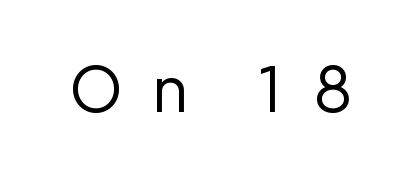
Q: Is the text bold? A: No.
Q: Is the text italic (slanted)? A: No, it is upright.
Q: Is the typeface a serif or a sans-serif typeface? A: Sans-serif.
Q: Is the text underlined? A: No.
Q: Is the spacing between letters normal or unusually wide? A: Unusually wide.
Q: Width (condensed, normal, or wide)? A: Normal.
Q: Stroke contrast? A: Low.
Q: x-height? A: Medium.
Q: Monospaced? A: No.
